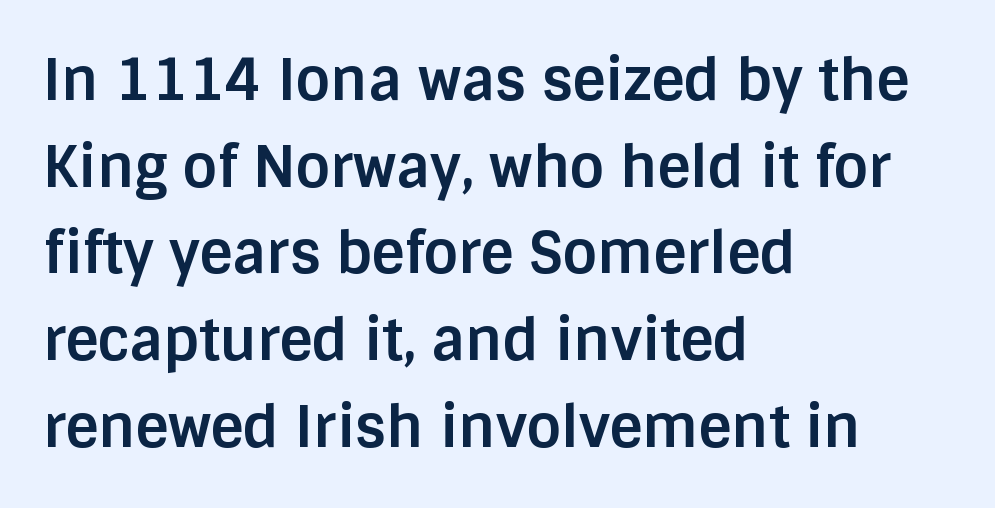
These lines sit exactly where default settings would place them. Short note: letters normally spaced. This sample has the flowing, uneven cadence of proportional lettering. All the whitespace from short lines collects on the right. Posture: vertical.
